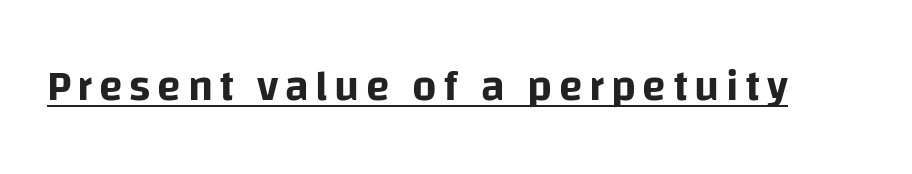
{"serif": "no", "italic": "no", "width": "normal", "stroke_contrast": "low", "x_height": "large", "monospaced": "no", "underline": "yes", "glyph_px": 43}
